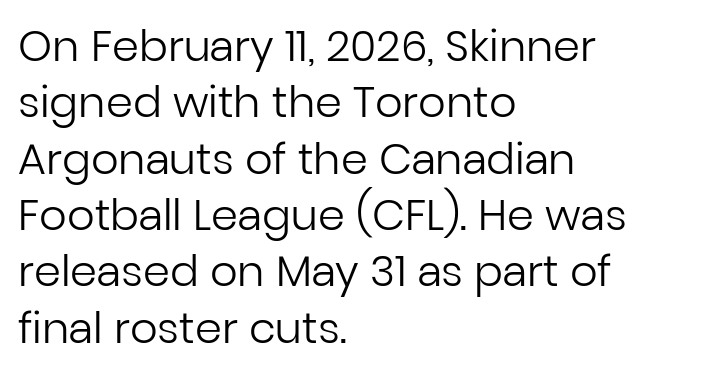
The image shows 43 px regular-weight sans-serif type, upright; set left-aligned, normal line spacing (1.31x), normal letter spacing, not underlined; low stroke contrast and a medium x-height.
